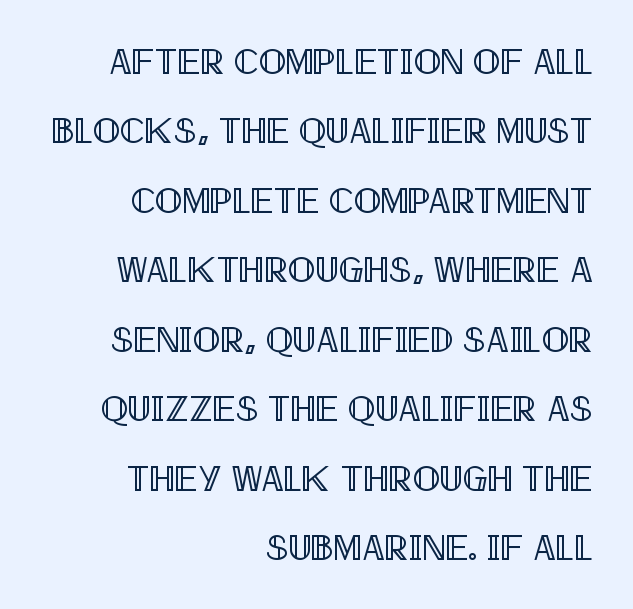
The image shows 36 px condensed type, upright; set right-aligned, loose line spacing (1.93x), normal letter spacing, not underlined; a large x-height.
